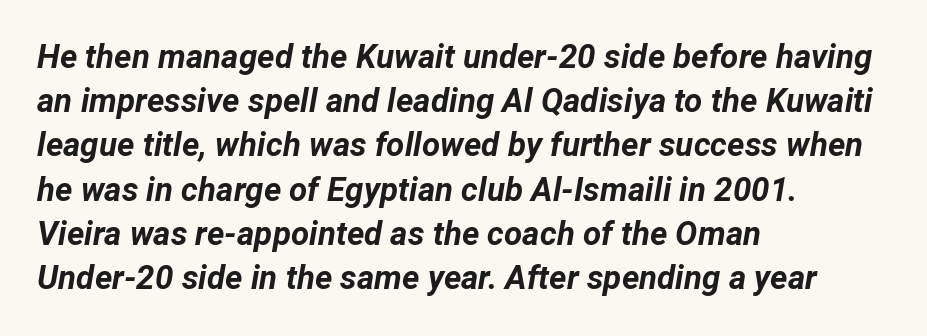
Q: Is the text bold? A: Yes.
Q: Is the text italic (slanted)? A: Yes, it leans right by about 12 degrees.
Q: Is the text underlined? A: No.
Q: How is the paragraph aligned? A: Left-aligned.
Q: Is the spacing between letters normal or unusually wide? A: Normal.
Q: Is the spacing between lines tight, normal or loose? A: Normal.
Q: Width (condensed, normal, or wide)? A: Normal.
Q: Stroke contrast? A: Low.
Q: x-height? A: Medium.
Q: Monospaced? A: No.
